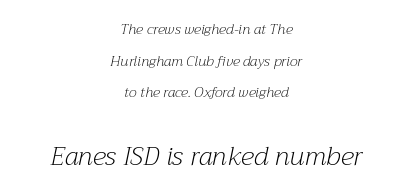
{"italic": "yes", "lean": "right", "slant_degrees": 12, "bold": "no", "underline": "no", "align": "center", "line_spacing": "loose", "line_spacing_ratio": 2.26, "letter_spacing": "normal", "letter_spacing_em": 0.0, "larger_block": "second", "size_ratio": 1.86, "glyph_px": 26}
